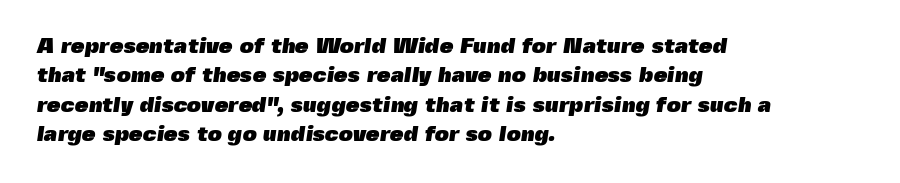
{"bold": "yes", "underline": "no", "align": "left", "line_spacing": "normal", "line_spacing_ratio": 1.34, "letter_spacing": "normal", "letter_spacing_em": 0.0, "glyph_px": 22}
